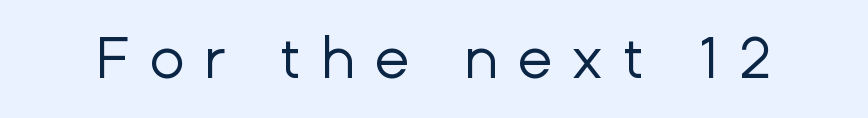
Q: Is the text bold? A: No.
Q: Is the text italic (slanted)? A: No, it is upright.
Q: Is the typeface a serif or a sans-serif typeface? A: Sans-serif.
Q: Is the text underlined? A: No.
Q: Is the spacing between letters normal or unusually wide? A: Unusually wide.
Q: Width (condensed, normal, or wide)? A: Normal.
Q: Stroke contrast? A: Low.
Q: x-height? A: Medium.
Q: Monospaced? A: No.
